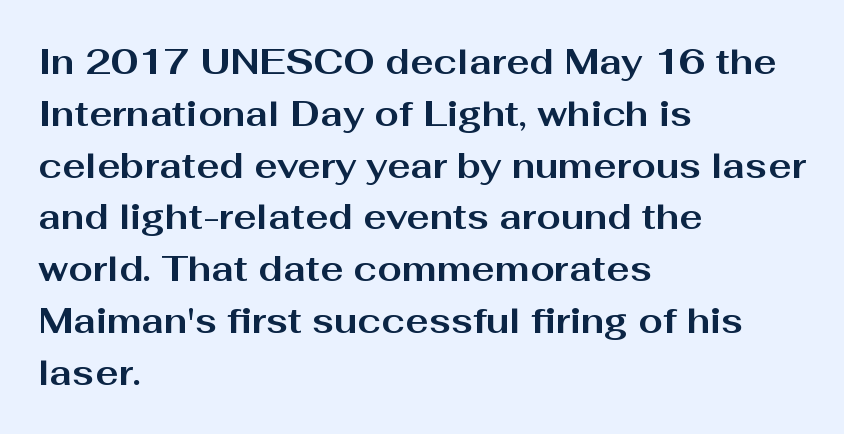
The image shows 35 px bold, wide sans-serif type, upright; set left-aligned, normal line spacing (1.48x), normal letter spacing, not underlined; medium stroke contrast and a medium x-height.
